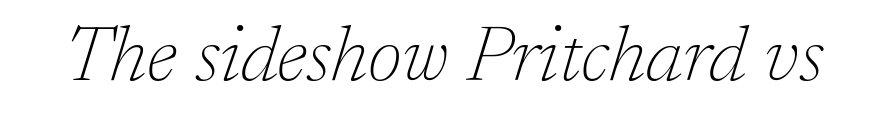
Q: Is the text bold? A: No.
Q: Is the text italic (slanted)? A: Yes, it leans right by about 17 degrees.
Q: Is the typeface a serif or a sans-serif typeface? A: Serif.
Q: Is the text underlined? A: No.
Q: Is the spacing between letters normal or unusually wide? A: Normal.
Q: Width (condensed, normal, or wide)? A: Normal.
Q: Stroke contrast? A: Low.
Q: x-height? A: Medium.
Q: Monospaced? A: No.
